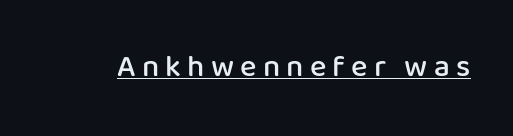
Q: Is the text bold? A: Semi-bold.
Q: Is the text italic (slanted)? A: No, it is upright.
Q: Is the typeface a serif or a sans-serif typeface? A: Sans-serif.
Q: Is the text underlined? A: Yes.
Q: Is the spacing between letters normal or unusually wide? A: Unusually wide.
Q: Width (condensed, normal, or wide)? A: Normal.
Q: Stroke contrast? A: Low.
Q: x-height? A: Medium.
Q: Monospaced? A: No.
